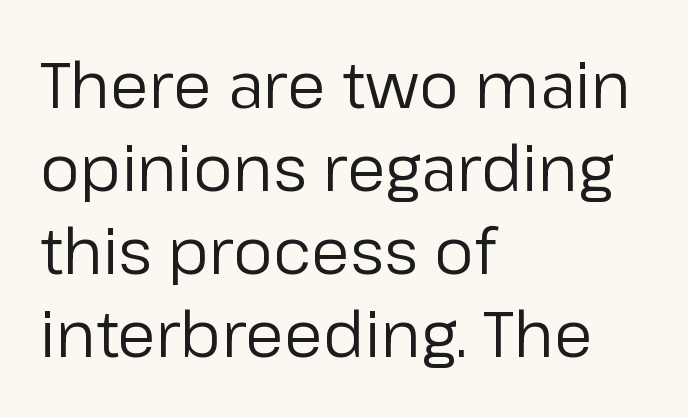
Teacher's note: observe the even left margin — that is flush-left alignment. A roman cut, with each character standing at attention. Just letters on the line, the space beneath them empty. Letter spacing: default.
